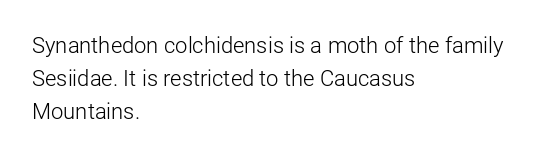
Descender tails drop into unmarked territory. Vertically, the passage feels balanced, rows spaced as you'd expect. The typesetter chose a ragged-right arrangement here. The typography opts for an upright posture over an oblique one. The rendering keeps characters at their native spacing. Stroke mass is kept to a normal reading level or below.
